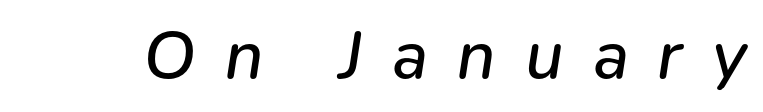
{"italic": "yes", "lean": "right", "slant_degrees": 9, "bold": "no", "weight": "regular", "width": "normal", "stroke_contrast": "low", "x_height": "medium", "monospaced": "no", "underline": "no", "letter_spacing": "wide", "letter_spacing_em": 0.43, "glyph_px": 68}
